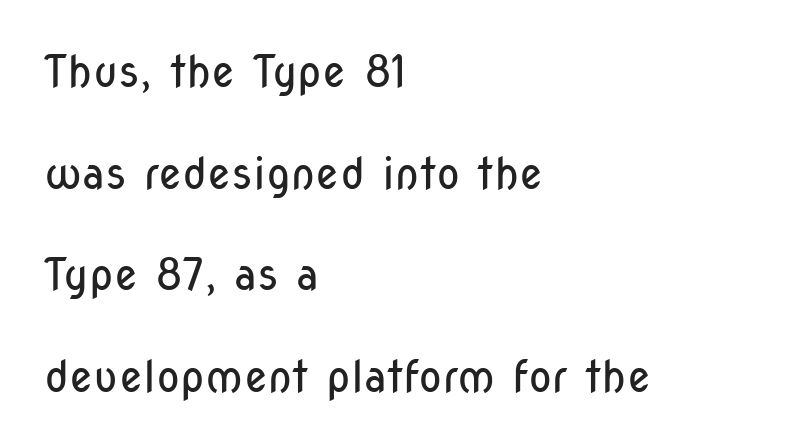
The image shows 44 px regular-weight, condensed sans-serif type, upright; set left-aligned, loose line spacing (2.31x), normal letter spacing, not underlined; low stroke contrast and a medium x-height.
